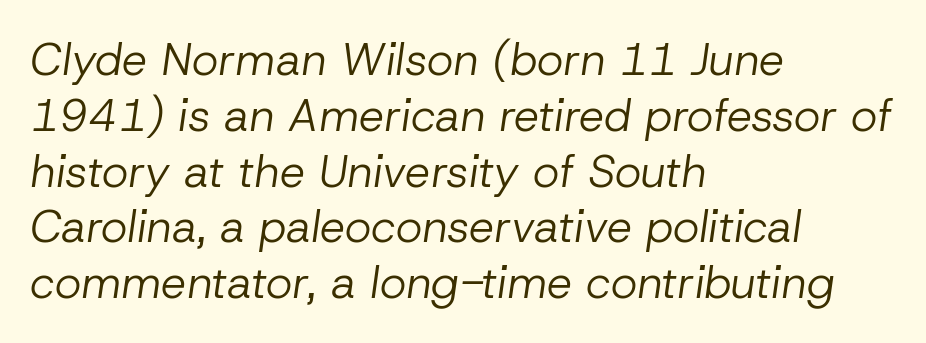
The image shows 45 px regular-weight type, italic (leaning right); set left-aligned, line spacing 1.24x, normal letter spacing, not underlined; low stroke contrast and a medium x-height.
